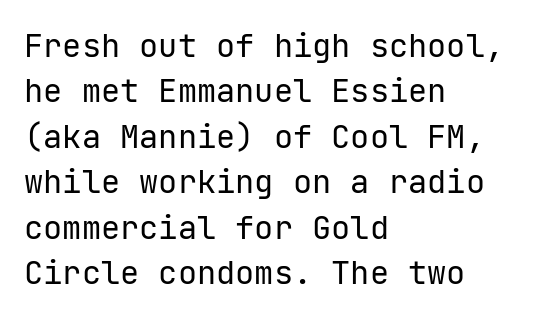
{"serif": "no", "italic": "no", "bold": "no", "weight": "regular", "width": "normal", "stroke_contrast": "low", "x_height": "medium", "underline": "no", "align": "left", "line_spacing": "normal", "line_spacing_ratio": 1.42, "letter_spacing": "normal", "letter_spacing_em": 0.0, "glyph_px": 32}
